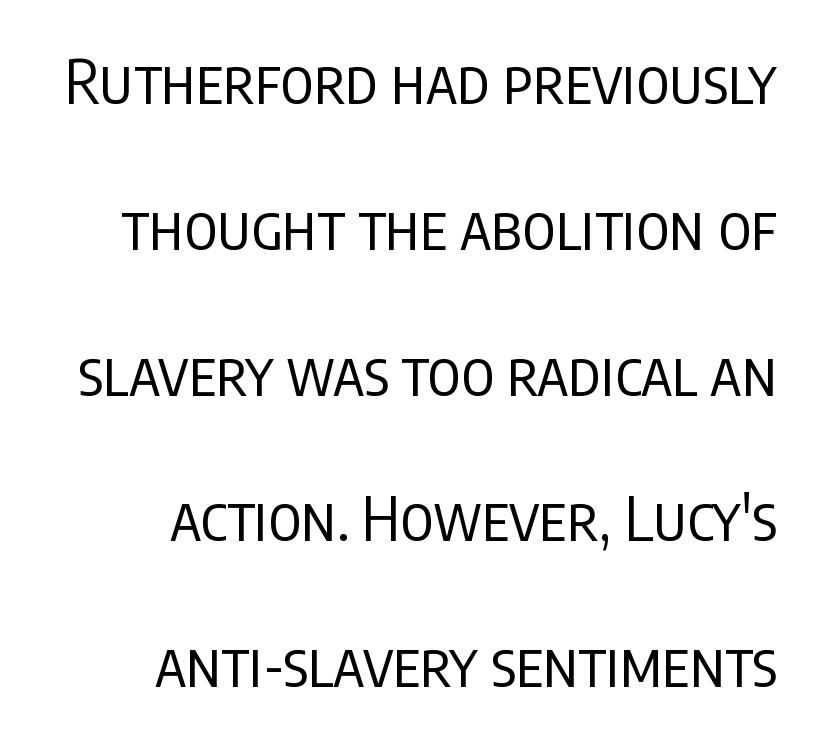
Does extra space separate the letters? No, they use regular spacing. This is roman type, the default non-slanted kind. This sample trades compactness for vertical openness between lines. Stroke terminals: plain, sans-serif.
